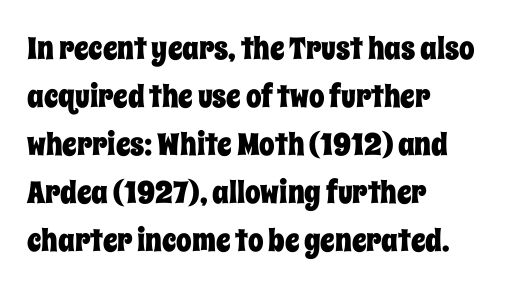
{"italic": "no", "width": "condensed", "stroke_contrast": "low", "x_height": "large", "monospaced": "no", "underline": "no", "align": "left", "line_spacing": "normal", "line_spacing_ratio": 1.55, "letter_spacing": "normal", "letter_spacing_em": 0.0, "glyph_px": 31}
